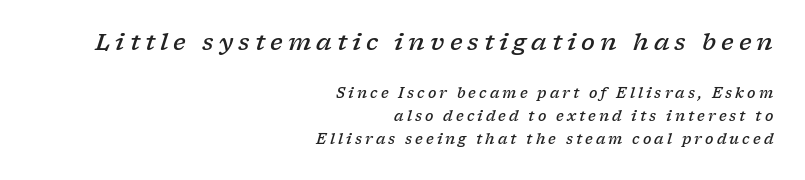
Q: Is the text bold? A: Semi-bold.
Q: Is the text italic (slanted)? A: Yes, it leans right by about 17 degrees.
Q: Is the text underlined? A: No.
Q: How is the paragraph aligned? A: Right-aligned.
Q: Is the spacing between letters normal or unusually wide? A: Unusually wide.
Q: Is the spacing between lines tight, normal or loose? A: Normal.
Q: Which block of text is set in a larger size, the first (top) or the second (bottom)? A: The first (top) one.
